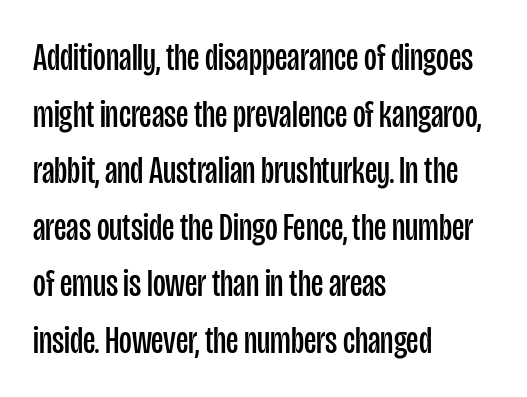
The image shows 39 px regular-weight, condensed sans-serif type, upright; set left-aligned, normal line spacing (1.45x), normal letter spacing, not underlined; low stroke contrast and a large x-height.
